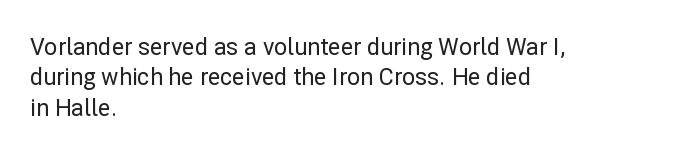
{"italic": "no", "underline": "no", "align": "left", "line_spacing": "normal", "line_spacing_ratio": 1.32, "letter_spacing": "normal", "letter_spacing_em": 0.0, "glyph_px": 23}
